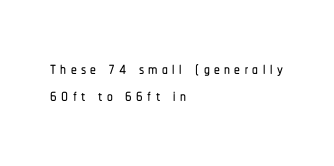
{"italic": "no", "underline": "no", "align": "left", "line_spacing_ratio": 1.19, "glyph_px": 23}
